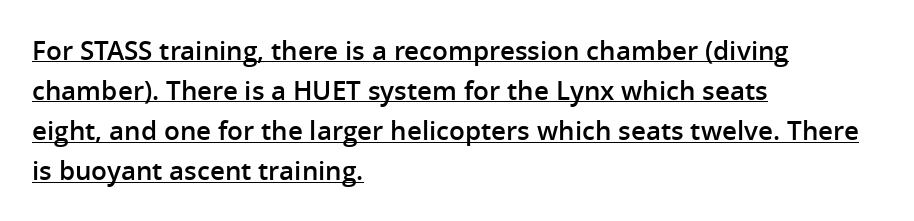
The image shows 26 px text type, upright; set left-aligned, normal line spacing (1.54x), normal letter spacing, underlined.
